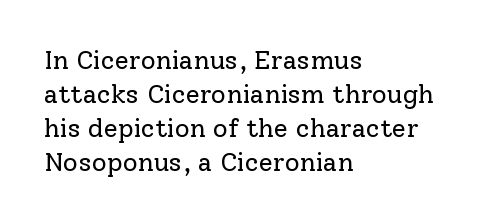
The image shows 26 px text type, upright; set left-aligned, normal line spacing (1.31x), normal letter spacing, not underlined.
